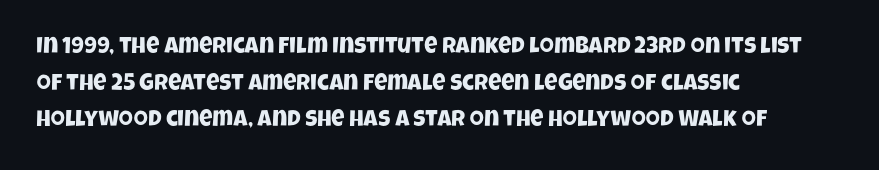
{"underline": "no", "align": "left", "line_spacing": "normal", "line_spacing_ratio": 1.59, "letter_spacing": "normal", "letter_spacing_em": 0.0, "glyph_px": 23}
